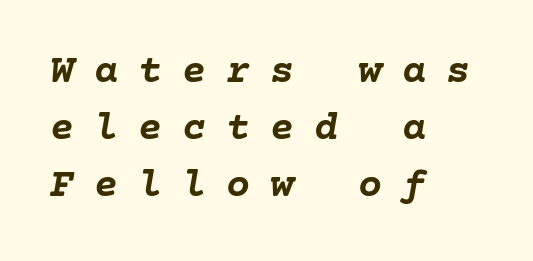
{"italic": "yes", "lean": "right", "slant_degrees": 10, "bold": "yes", "weight": "semibold", "width": "normal", "stroke_contrast": "low", "x_height": "medium", "underline": "no", "align": "left", "line_spacing": "normal", "line_spacing_ratio": 1.43, "letter_spacing": "wide", "letter_spacing_em": 0.5, "glyph_px": 40}
